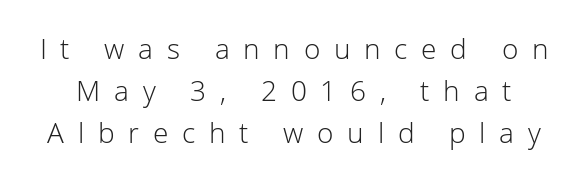
{"serif": "no", "italic": "no", "bold": "no", "weight": "light", "width": "normal", "stroke_contrast": "low", "x_height": "medium", "monospaced": "no", "underline": "no", "line_spacing": "normal", "line_spacing_ratio": 1.5, "letter_spacing": "wide", "letter_spacing_em": 0.49, "glyph_px": 28}
